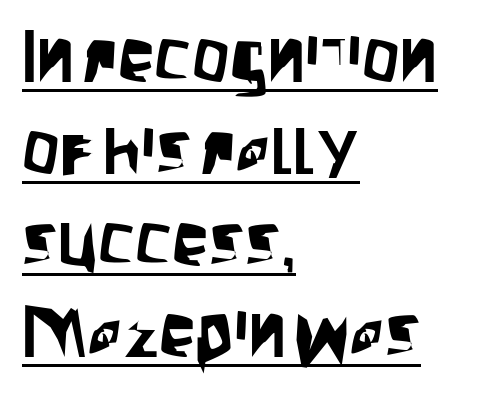
The rag falls on the right side of this text block. Does the lettering tilt? It doesn't — this is upright. Grotesque or geometric, the face here clearly has no serifs. No extra tracking has been applied to these lines. This rendering features underlined lettering. Think of a printed novel: that variable character pitch is what you see here.
